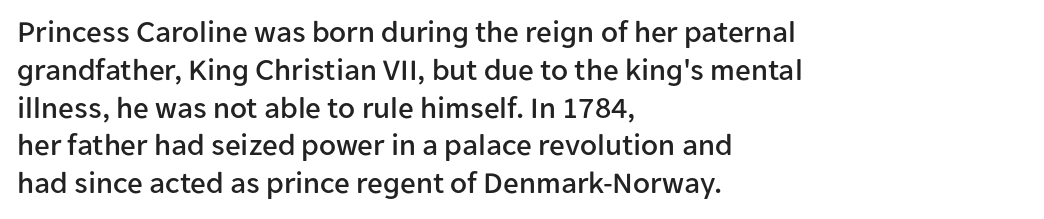
{"serif": "no", "italic": "no", "width": "normal", "stroke_contrast": "low", "x_height": "medium", "monospaced": "no", "underline": "no", "align": "left", "line_spacing_ratio": 1.22, "letter_spacing": "normal", "letter_spacing_em": 0.0, "glyph_px": 31}
